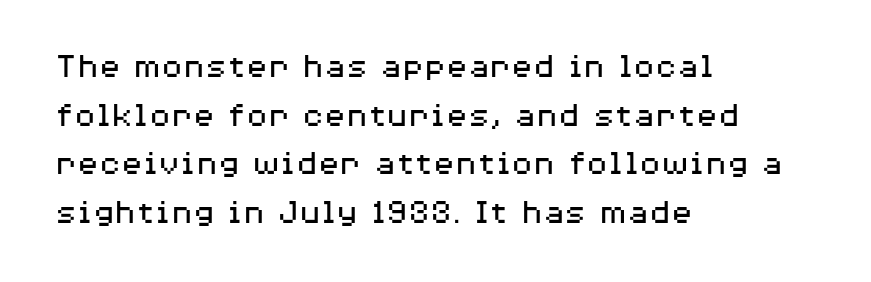
Notice how descenders clear the ascenders below comfortably — that's standard leading. Italic? Not at all — the glyphs are vertical. Descenders hang freely into open space. The passage is arranged the way most books set body copy — flush left. The face used here is rendered with its standard letterfit.
